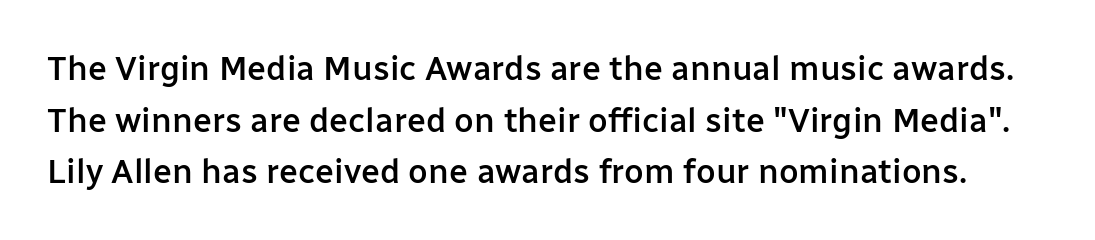
Q: Is the text bold? A: Semi-bold.
Q: Is the text italic (slanted)? A: No, it is upright.
Q: Is the typeface a serif or a sans-serif typeface? A: Sans-serif.
Q: Is the text underlined? A: No.
Q: Is the spacing between letters normal or unusually wide? A: Normal.
Q: Is the spacing between lines tight, normal or loose? A: Normal.
Q: Width (condensed, normal, or wide)? A: Normal.
Q: Stroke contrast? A: Low.
Q: x-height? A: Medium.
Q: Monospaced? A: No.
